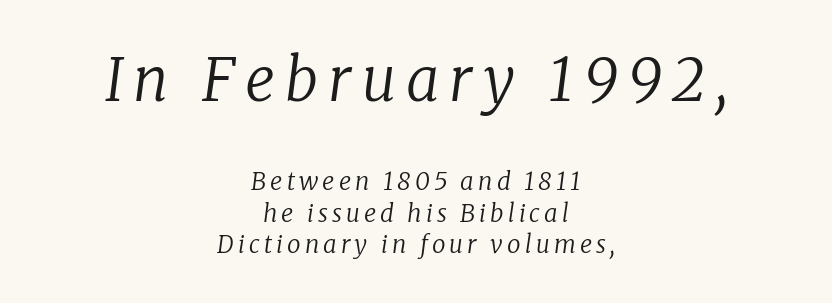
{"serif": "yes", "italic": "yes", "lean": "right", "slant_degrees": 8, "bold": "no", "weight": "regular", "width": "normal", "stroke_contrast": "low", "x_height": "medium", "monospaced": "no", "underline": "no", "align": "center", "line_spacing": "normal", "line_spacing_ratio": 1.31, "larger_block": "first", "size_ratio": 2.46, "glyph_px": 59}
